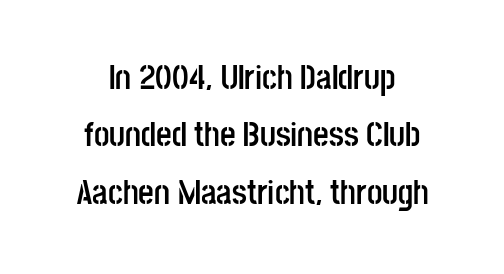
How would I describe the line gaps? Plain and ordinary. A bare baseline throughout the passage. Ordinary non-slanted type is in use. The paragraph has two soft edges and a firm central axis. In terms of letterform style, serifs are entirely absent. Heavy-handed strokes throughout: this text is bold.
